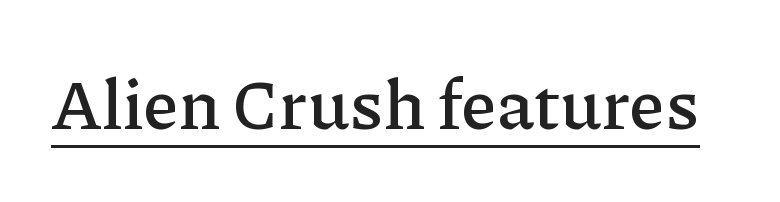
A typesetter would label this face a serif. The passage shown is underscored from start to finish. If you drew a line through each stem, it would be perfectly vertical. Compared with typical body copy, the letter spacing here is the same.
